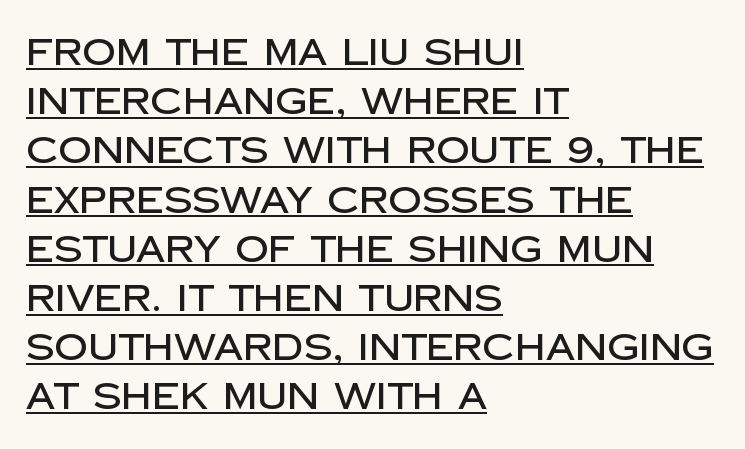
This rendering uses left alignment, leaving the right contour irregular. Upright lettering throughout. The tracking reads as untouched default to a designer's eye. These lines are rendered in a variable-pitch font. What decoration does the sample have? An underline.
